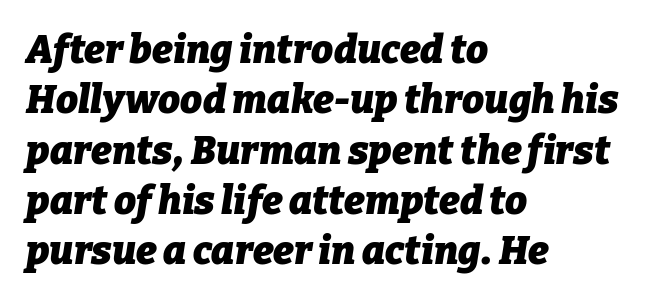
Q: Is the text bold? A: Yes.
Q: Is the text italic (slanted)? A: Yes, it leans right by about 9 degrees.
Q: Is the text underlined? A: No.
Q: How is the paragraph aligned? A: Left-aligned.
Q: Is the spacing between letters normal or unusually wide? A: Normal.
Q: Is the spacing between lines tight, normal or loose? A: Normal.
Q: Width (condensed, normal, or wide)? A: Normal.
Q: Stroke contrast? A: Low.
Q: x-height? A: Medium.
Q: Monospaced? A: No.
